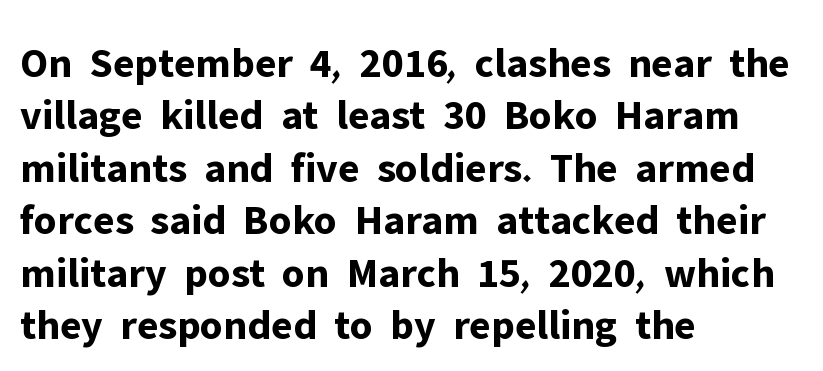
Q: Is the text bold? A: Yes.
Q: Is the text italic (slanted)? A: No, it is upright.
Q: Is the typeface a serif or a sans-serif typeface? A: Sans-serif.
Q: Is the text underlined? A: No.
Q: How is the paragraph aligned? A: Left-aligned.
Q: Is the spacing between letters normal or unusually wide? A: Normal.
Q: Width (condensed, normal, or wide)? A: Normal.
Q: Stroke contrast? A: Low.
Q: x-height? A: Medium.
Q: Monospaced? A: No.
